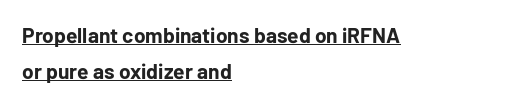
Q: Is the text bold? A: Yes.
Q: Is the text italic (slanted)? A: No, it is upright.
Q: Is the text underlined? A: Yes.
Q: How is the paragraph aligned? A: Left-aligned.
Q: Is the spacing between letters normal or unusually wide? A: Normal.
